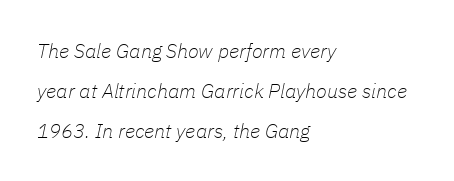
The lines are spread far apart with generous leading. Spacing between characters is what you'd get straight out of the box. Looking at the ascenders, they clearly lean. The cut favours lightness, reaching ordinary text weight at its darkest.
